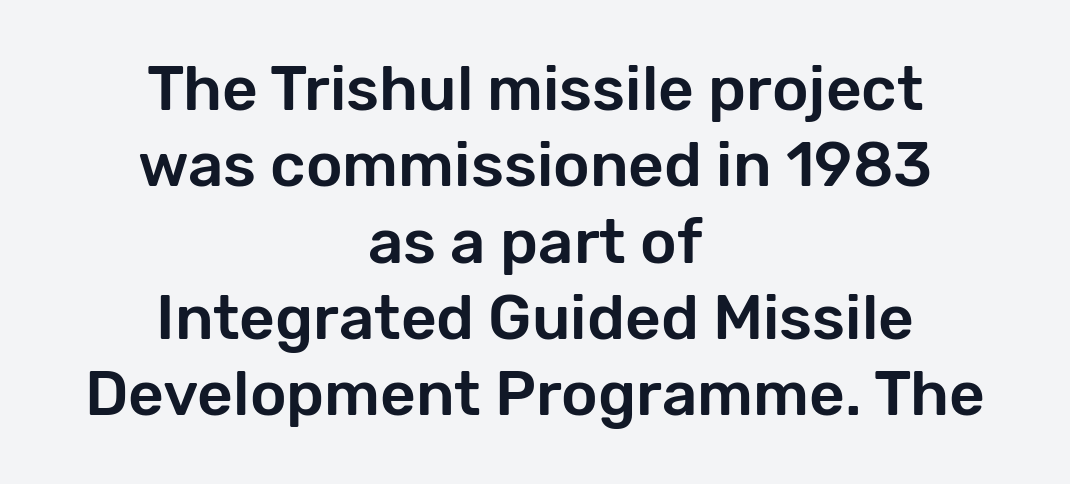
Do the letters lean? They stand straight. The glyphs are unaccompanied by any horizontal stroke below them. Which margin do the lines hug? Neither — every line sits in the middle. The letters sit at their default tracking, neither squeezed nor spread. The glyphs in this specimen are sans serif. The face used here is proportionally spaced, like ordinary book or web type.
